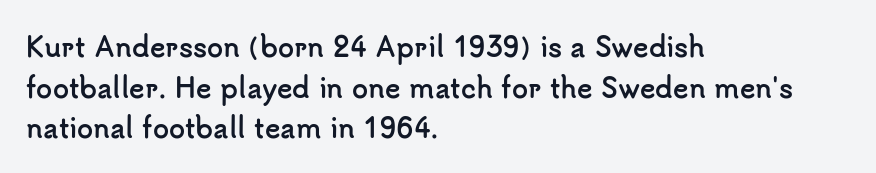
{"italic": "no", "bold": "yes", "underline": "no", "align": "left", "line_spacing": "normal", "line_spacing_ratio": 1.56, "letter_spacing": "normal", "letter_spacing_em": 0.0, "glyph_px": 26}
